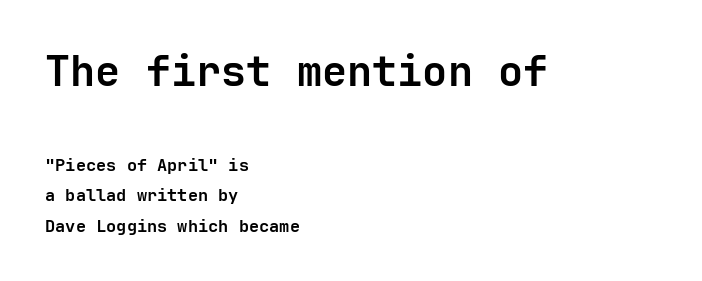
The area under the type is left untouched. Alignment: flush left. Look at the stroke-to-counter ratio: heavy, a bold. You can tell from the bare stems that sans-serif type was used. This layout puts the oversized block above and the modest block below. Rendered with straight, roman letterforms.
